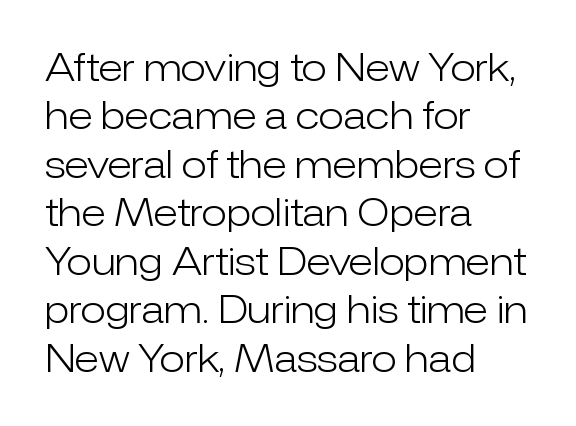
Q: Is the text bold? A: No.
Q: Is the text italic (slanted)? A: No, it is upright.
Q: Is the typeface a serif or a sans-serif typeface? A: Sans-serif.
Q: Is the text underlined? A: No.
Q: How is the paragraph aligned? A: Left-aligned.
Q: Is the spacing between letters normal or unusually wide? A: Normal.
Q: Is the spacing between lines tight, normal or loose? A: Normal.
Q: Width (condensed, normal, or wide)? A: Normal.
Q: Stroke contrast? A: Low.
Q: x-height? A: Medium.
Q: Monospaced? A: No.
